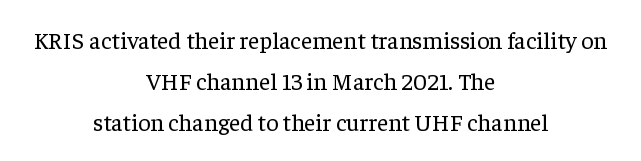
{"italic": "no", "bold": "no", "underline": "no", "align": "center", "line_spacing_ratio": 1.71, "letter_spacing": "normal", "letter_spacing_em": 0.0, "glyph_px": 24}
